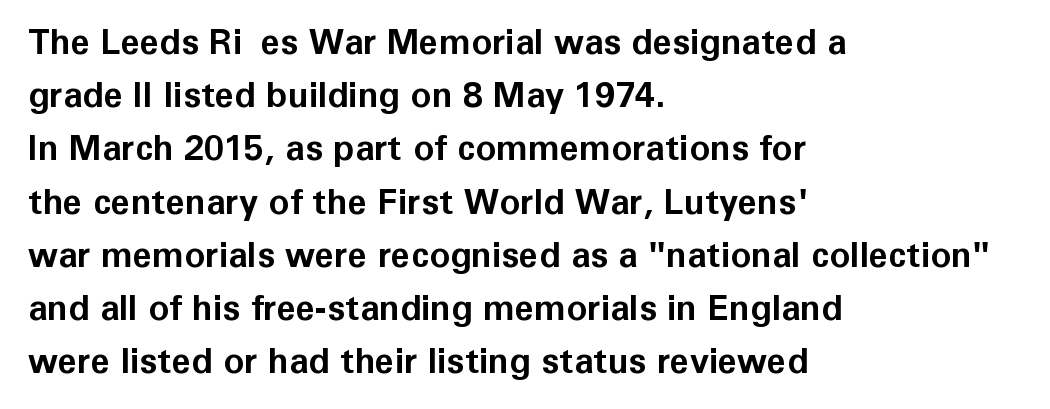
Q: Is the text bold? A: Yes.
Q: Is the text italic (slanted)? A: No, it is upright.
Q: Is the typeface a serif or a sans-serif typeface? A: Sans-serif.
Q: Is the text underlined? A: No.
Q: How is the paragraph aligned? A: Left-aligned.
Q: Is the spacing between letters normal or unusually wide? A: Normal.
Q: Is the spacing between lines tight, normal or loose? A: Normal.
Q: Width (condensed, normal, or wide)? A: Normal.
Q: Stroke contrast? A: Low.
Q: x-height? A: Medium.
Q: Monospaced? A: No.
